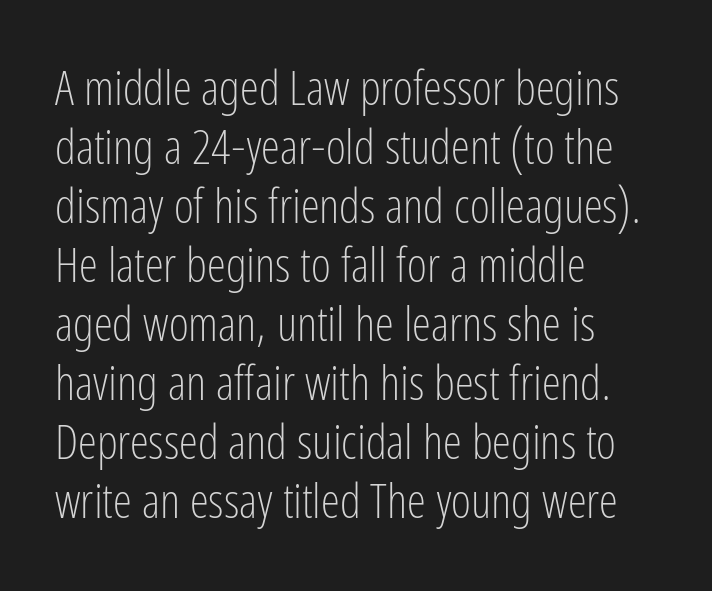
The image shows 48 px light, condensed sans-serif type, upright; set left-aligned, line spacing 1.23x, normal letter spacing, not underlined; low stroke contrast and a medium x-height.
